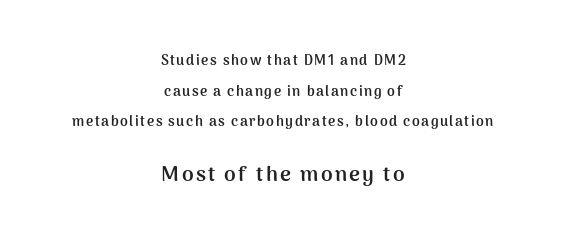
The image shows 21 px bold type, upright; set centered, loose line spacing (2.19x), not underlined; the second (bottom) block is 1.5x larger.
